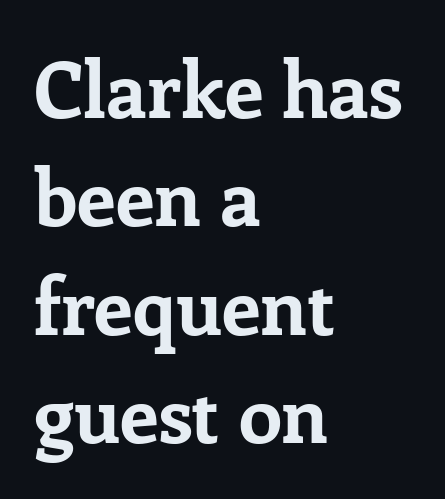
The rows are spaced the way most documents space them. Think of a printed novel: that variable character pitch is what you see here. The font family rendered here belongs to the serif group. The space beneath each line is pristine and unruled. Designer's note — italics off, roman on.
